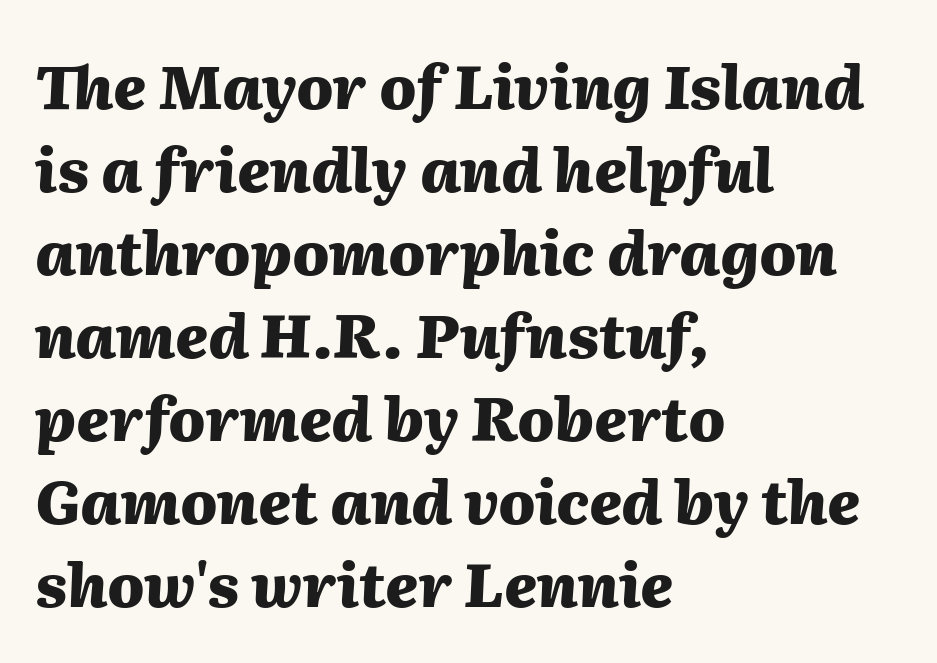
Q: Is the text bold? A: Yes.
Q: Is the text italic (slanted)? A: Yes, it leans right by about 2 degrees.
Q: Is the text underlined? A: No.
Q: How is the paragraph aligned? A: Left-aligned.
Q: Is the spacing between letters normal or unusually wide? A: Normal.
Q: Is the spacing between lines tight, normal or loose? A: Normal.
Q: Width (condensed, normal, or wide)? A: Normal.
Q: Stroke contrast? A: Medium.
Q: x-height? A: Medium.
Q: Monospaced? A: No.
